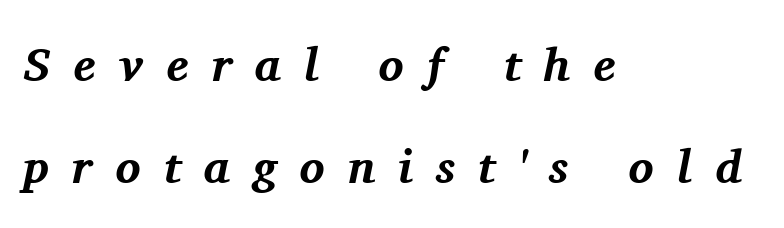
Whoever set this chose breathing room over compactness in the vertical rhythm. What kind of face is this? One with serifs. Glyph-to-glyph distance is far greater than everyday printed text. These lines carry a lot of weight — the face is fully bold.
